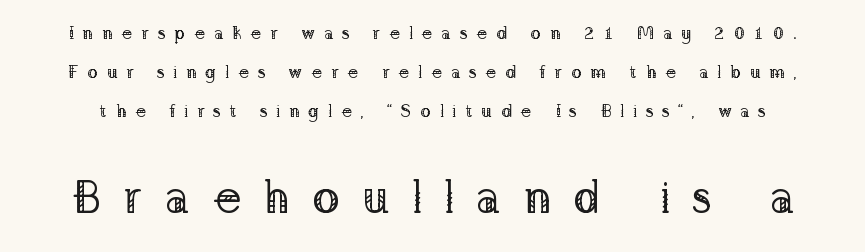
The image shows 46 px regular-weight serif type, upright; set loose line spacing (2.17x), unusually wide letter spacing (+0.48 em), not underlined; the second (bottom) block is 2.56x larger; low stroke contrast and a medium x-height.
